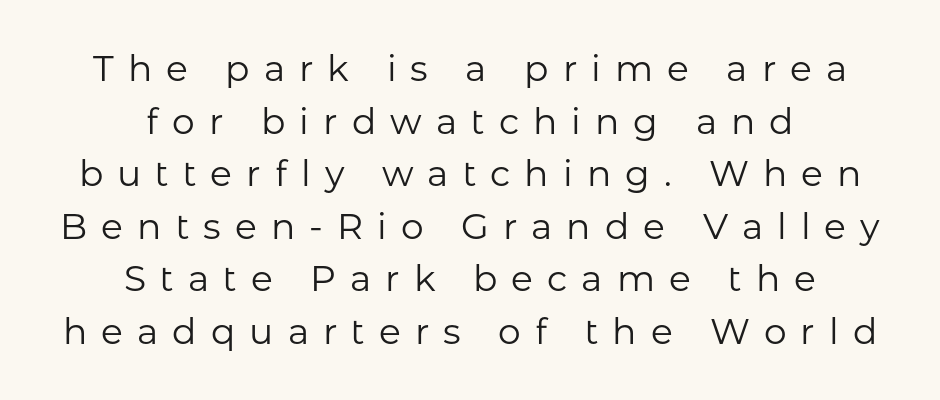
Q: Is the text bold? A: No.
Q: Is the text italic (slanted)? A: No, it is upright.
Q: Is the typeface a serif or a sans-serif typeface? A: Sans-serif.
Q: Is the text underlined? A: No.
Q: How is the paragraph aligned? A: Centered.
Q: Is the spacing between letters normal or unusually wide? A: Unusually wide.
Q: Is the spacing between lines tight, normal or loose? A: Normal.
Q: Width (condensed, normal, or wide)? A: Normal.
Q: Stroke contrast? A: Low.
Q: x-height? A: Medium.
Q: Monospaced? A: No.
